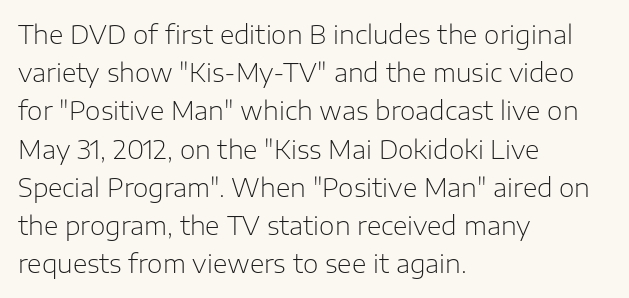
{"italic": "no", "bold": "no", "underline": "no", "align": "left", "line_spacing": "normal", "line_spacing_ratio": 1.53, "letter_spacing": "normal", "letter_spacing_em": 0.0, "glyph_px": 25}
